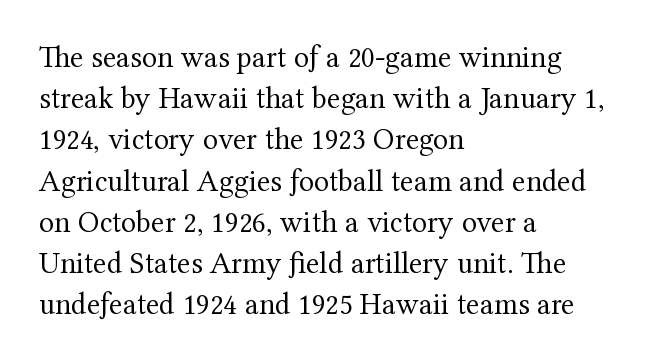
The compositor pushed each line to the left boundary. Is this a fixed-width face? No — the glyphs have proportional, varying widths. Nobody touched the tracking dial on this one. Is there much room between lines? A standard amount, neither cramped nor airy.
